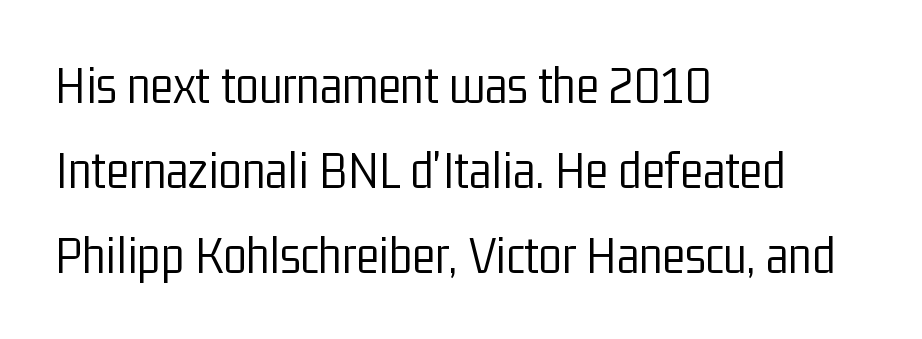
Posture: vertical. One glance says typical: line gaps are just what's usual. Line starts are locked; line ends wander. The passage shown is typeset with a sans-serif family. The face used here is proportionally spaced, like ordinary book or web type.
